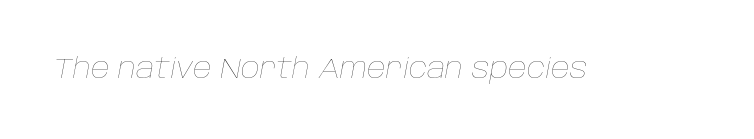
Q: Is the text bold? A: No.
Q: Is the text italic (slanted)? A: Yes, it leans right by about 10 degrees.
Q: Is the text underlined? A: No.
Q: Is the spacing between letters normal or unusually wide? A: Normal.
Q: Width (condensed, normal, or wide)? A: Normal.
Q: Stroke contrast? A: Low.
Q: x-height? A: Large.
Q: Monospaced? A: No.
